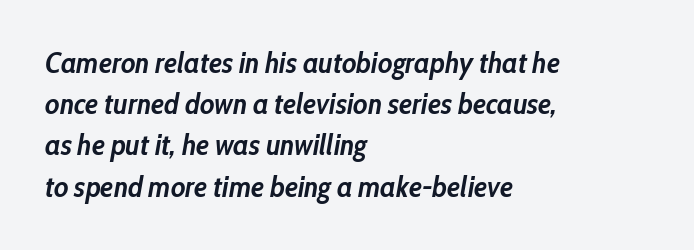
Notice how the passage keeps a crisp vertical edge on the left only. The leading is moderate, giving the passage an even texture. The font is running at its bold setting. The specimen omits any rule beneath the text block's lines. Look at the tracking — it's just the regular setting, nothing added.
